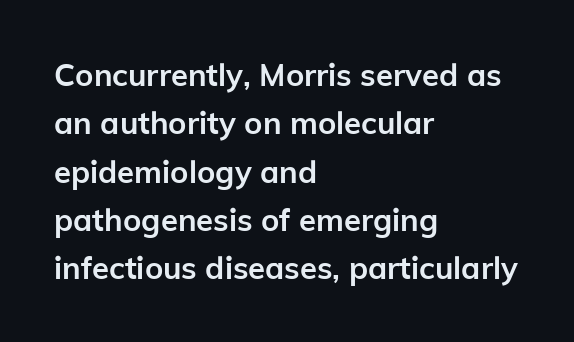
{"serif": "no", "italic": "no", "bold": "yes", "weight": "semibold", "width": "normal", "stroke_contrast": "low", "x_height": "medium", "monospaced": "no", "underline": "no", "align": "left", "line_spacing": "normal", "line_spacing_ratio": 1.56, "letter_spacing": "normal", "letter_spacing_em": 0.0, "glyph_px": 31}
